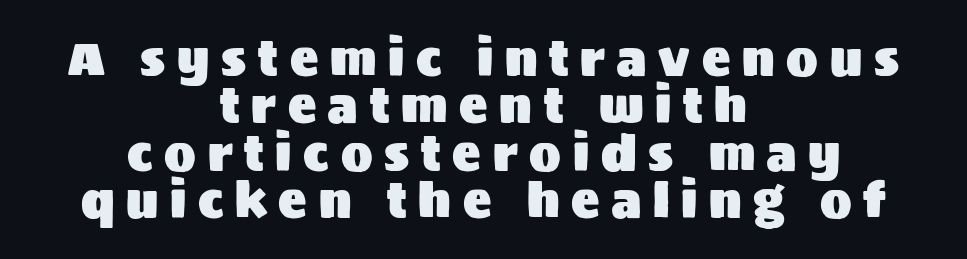
{"serif": "no", "italic": "no", "width": "normal", "stroke_contrast": "medium", "x_height": "large", "monospaced": "no", "underline": "no", "align": "center", "line_spacing": "tight", "line_spacing_ratio": 1.01, "letter_spacing": "wide", "letter_spacing_em": 0.25, "glyph_px": 47}
